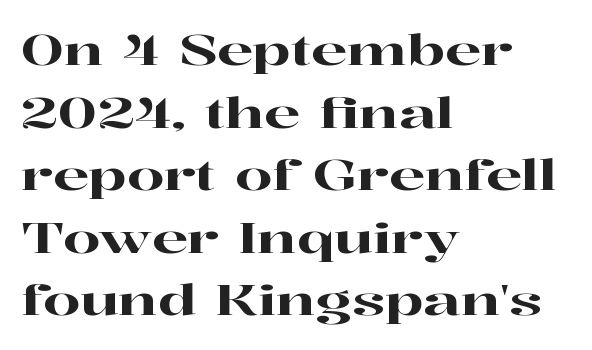
{"serif": "yes", "italic": "no", "width": "wide", "stroke_contrast": "high", "x_height": "medium", "monospaced": "no", "underline": "no", "align": "left", "line_spacing": "normal", "line_spacing_ratio": 1.49, "letter_spacing": "normal", "letter_spacing_em": 0.0, "glyph_px": 42}
